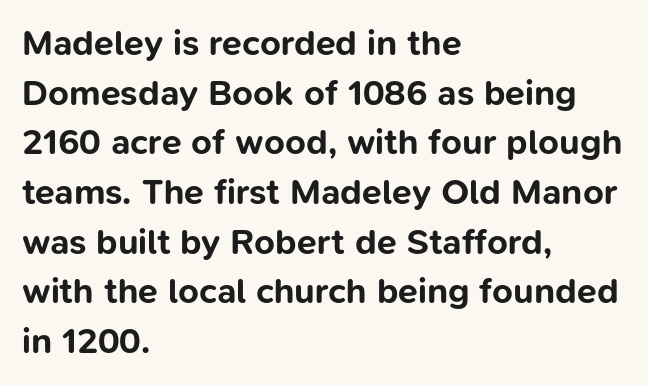
{"serif": "no", "italic": "no", "bold": "yes", "weight": "bold", "width": "normal", "stroke_contrast": "low", "x_height": "medium", "monospaced": "no", "underline": "no", "align": "left", "line_spacing": "normal", "line_spacing_ratio": 1.38, "letter_spacing": "normal", "letter_spacing_em": 0.0, "glyph_px": 36}
